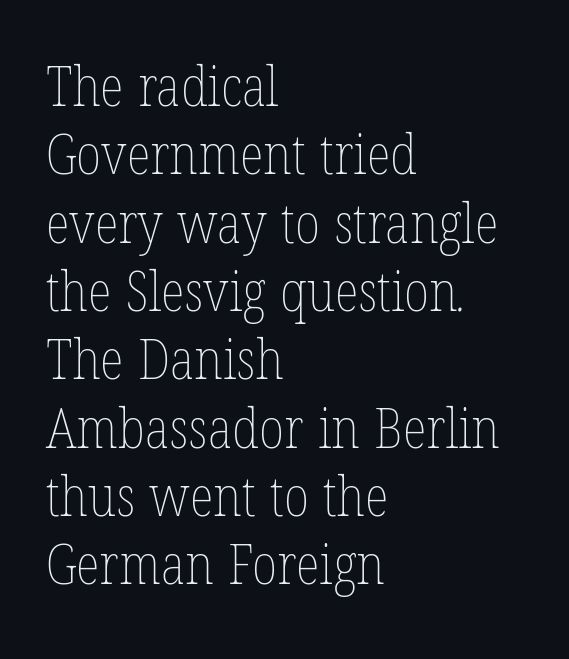
Q: Is the text bold? A: No.
Q: Is the text underlined? A: No.
Q: How is the paragraph aligned? A: Left-aligned.
Q: Is the spacing between letters normal or unusually wide? A: Normal.
Q: Width (condensed, normal, or wide)? A: Condensed.
Q: Stroke contrast? A: Low.
Q: x-height? A: Medium.
Q: Monospaced? A: No.
